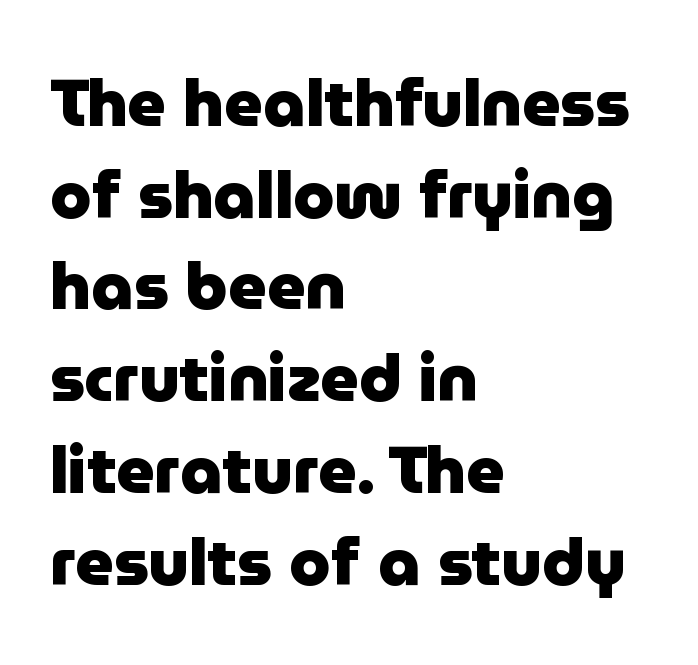
Q: Is the text bold? A: Yes.
Q: Is the text italic (slanted)? A: No, it is upright.
Q: Is the typeface a serif or a sans-serif typeface? A: Sans-serif.
Q: Is the text underlined? A: No.
Q: How is the paragraph aligned? A: Left-aligned.
Q: Is the spacing between letters normal or unusually wide? A: Normal.
Q: Is the spacing between lines tight, normal or loose? A: Normal.
Q: Width (condensed, normal, or wide)? A: Normal.
Q: Stroke contrast? A: Low.
Q: x-height? A: Medium.
Q: Monospaced? A: No.
